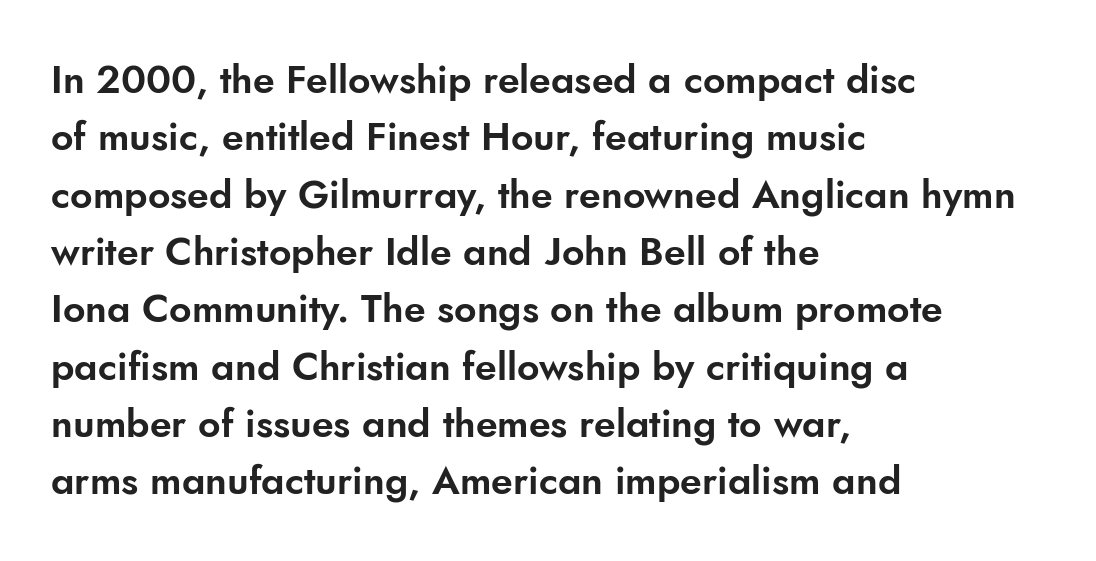
The image shows 39 px sans-serif type, upright; set left-aligned, normal line spacing (1.47x), normal letter spacing, not underlined; low stroke contrast and a small x-height.
